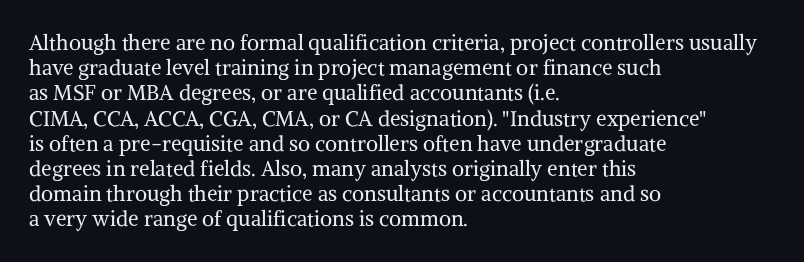
The letterforms sit shoulder to shoulder at normal distance. Typeset ragged right — the left edge is the straight one. The lettering holds an erect, upright posture throughout. Vertical stems look standard width or narrower in stroke. Beneath every word, the page is bare.
